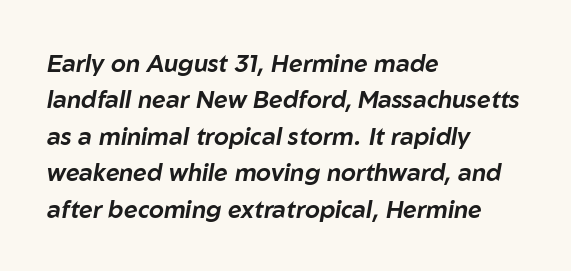
The image shows 24 px text type, italic (leaning right); set left-aligned, normal line spacing (1.52x), normal letter spacing, not underlined.
